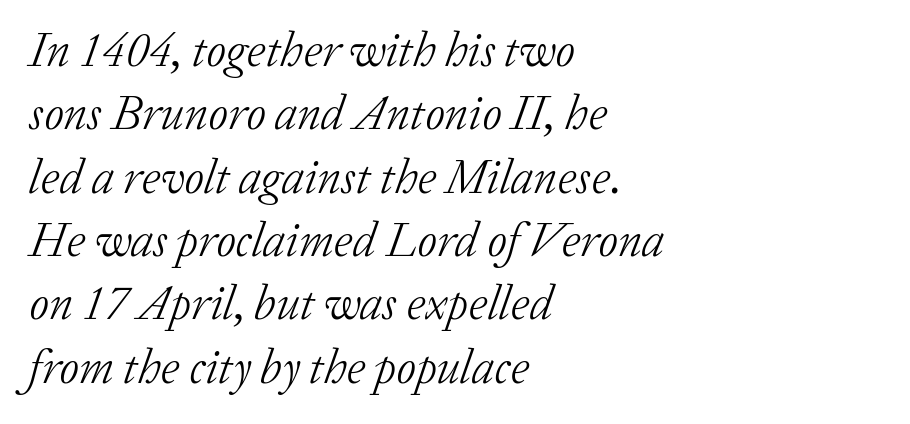
The image shows 48 px light serif type, italic (leaning right); set left-aligned, normal line spacing (1.32x), normal letter spacing, not underlined; low stroke contrast and a medium x-height.
